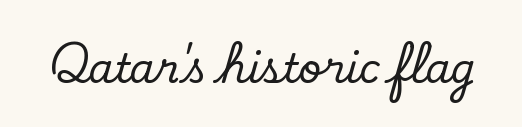
Glance below the letters and you will spot only blank space. These lines keep a tight, regular rhythm from letter to letter. Each letter's strokes conclude with small projecting serifs.
